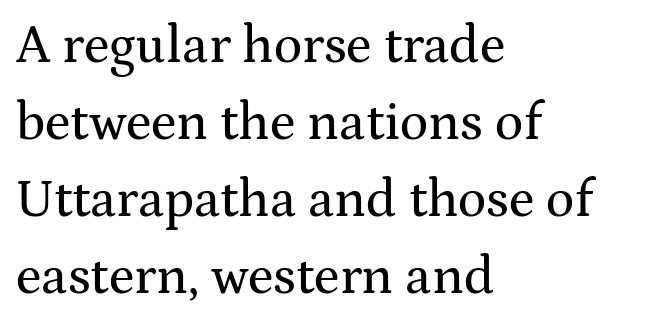
Q: Is the text italic (slanted)? A: No, it is upright.
Q: Is the typeface a serif or a sans-serif typeface? A: Serif.
Q: Is the text underlined? A: No.
Q: How is the paragraph aligned? A: Left-aligned.
Q: Is the spacing between letters normal or unusually wide? A: Normal.
Q: Is the spacing between lines tight, normal or loose? A: Normal.
Q: Width (condensed, normal, or wide)? A: Wide.
Q: Stroke contrast? A: Medium.
Q: x-height? A: Medium.
Q: Monospaced? A: No.
